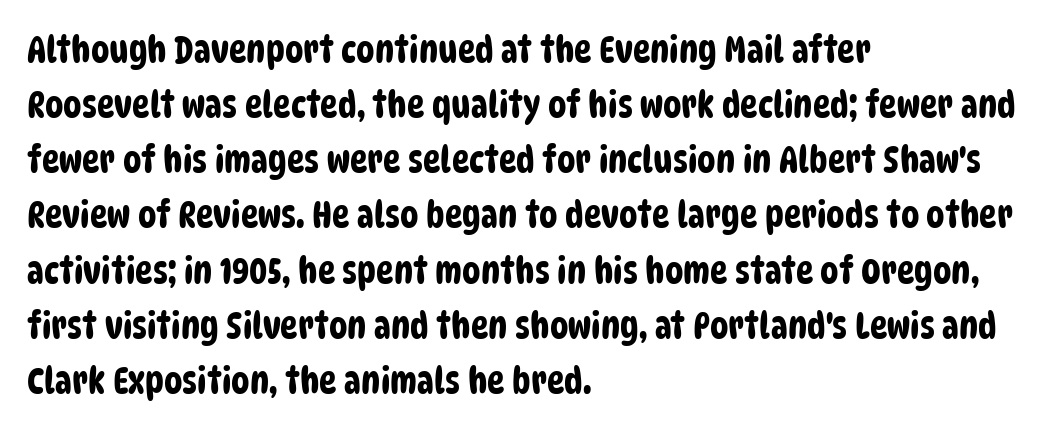
The image shows 37 px condensed sans-serif type; set left-aligned, normal line spacing (1.49x), normal letter spacing, not underlined; low stroke contrast and a large x-height.
